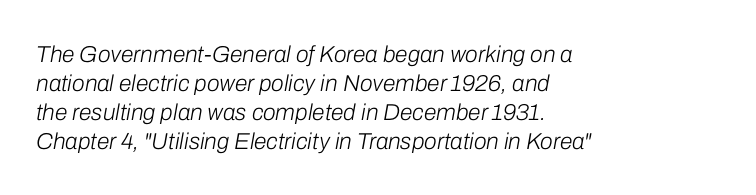
The image shows 23 px text type, italic (leaning right); set left-aligned, normal line spacing (1.26x), normal letter spacing, not underlined.
